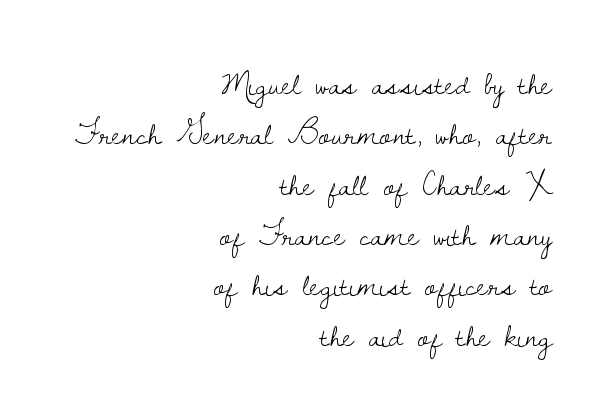
The letters advance in unequal steps, a hallmark of proportional type. Normally led — the rows are evenly, conventionally spaced. Stem width sits at or under what a default text font uses. Quick note: underline off.
